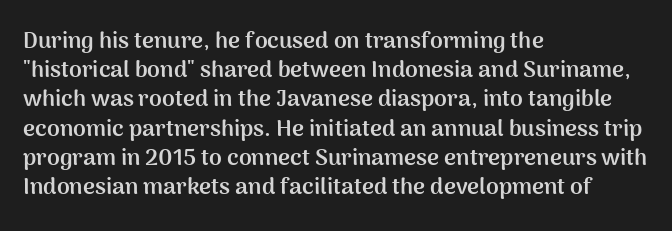
{"italic": "no", "bold": "yes", "underline": "no", "align": "left", "line_spacing": "normal", "line_spacing_ratio": 1.27, "letter_spacing": "normal", "letter_spacing_em": 0.0, "glyph_px": 23}
